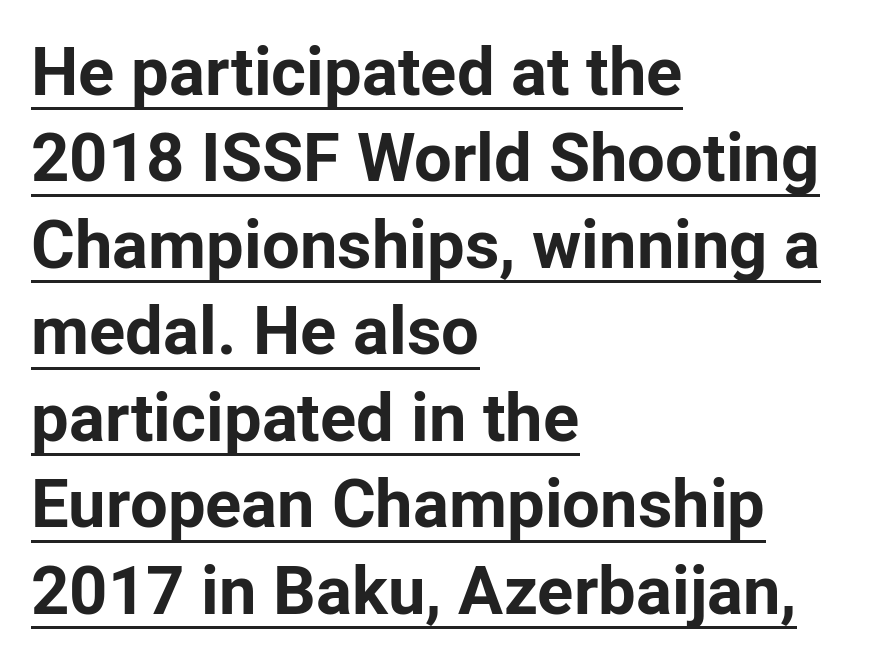
{"serif": "no", "italic": "no", "bold": "yes", "weight": "bold", "width": "normal", "stroke_contrast": "low", "x_height": "medium", "monospaced": "no", "underline": "yes", "align": "left", "line_spacing": "normal", "line_spacing_ratio": 1.29, "letter_spacing": "normal", "letter_spacing_em": 0.0, "glyph_px": 67}
